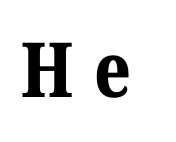
Q: Is the text bold? A: Yes.
Q: Is the text italic (slanted)? A: No, it is upright.
Q: Is the typeface a serif or a sans-serif typeface? A: Serif.
Q: Is the text underlined? A: No.
Q: Is the spacing between letters normal or unusually wide? A: Unusually wide.
Q: Width (condensed, normal, or wide)? A: Normal.
Q: Stroke contrast? A: Medium.
Q: x-height? A: Medium.
Q: Monospaced? A: No.
